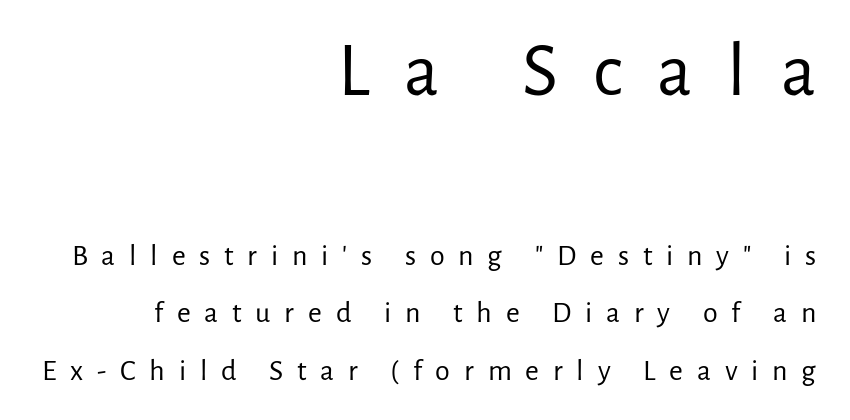
The image shows 76 px regular-weight sans-serif type, upright; set right-aligned, loose line spacing (1.92x), unusually wide letter spacing (+0.46 em), not underlined; the first (top) block is 2.53x larger; low stroke contrast and a medium x-height.
